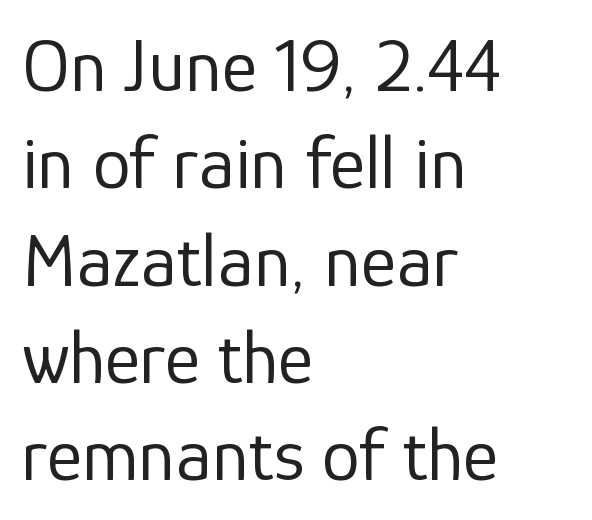
{"serif": "no", "italic": "no", "bold": "no", "weight": "regular", "width": "normal", "stroke_contrast": "low", "x_height": "medium", "monospaced": "no", "underline": "no", "align": "left", "line_spacing": "normal", "line_spacing_ratio": 1.28, "letter_spacing": "normal", "letter_spacing_em": 0.0, "glyph_px": 76}
